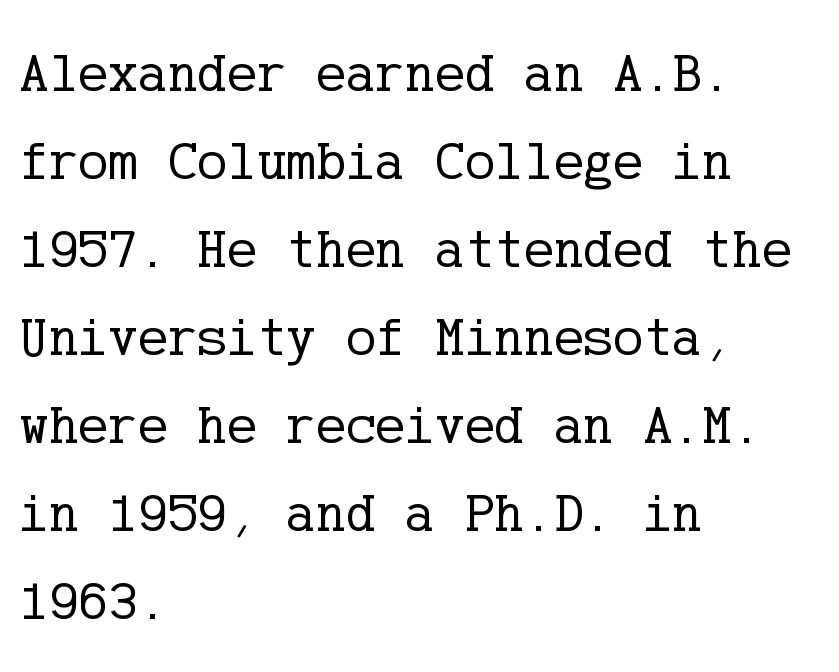
The image shows 56 px regular-weight serif type, upright; set left-aligned, normal line spacing (1.57x), normal letter spacing, not underlined; low stroke contrast and a medium x-height.
